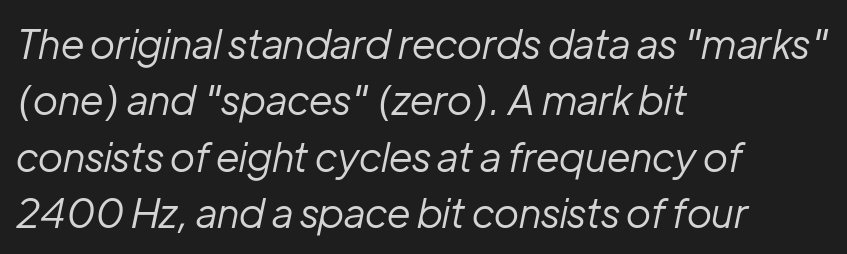
{"italic": "yes", "lean": "right", "slant_degrees": 12, "bold": "no", "weight": "regular", "width": "normal", "stroke_contrast": "low", "x_height": "medium", "monospaced": "no", "underline": "no", "align": "left", "line_spacing": "normal", "line_spacing_ratio": 1.41, "letter_spacing": "normal", "letter_spacing_em": 0.0, "glyph_px": 40}
